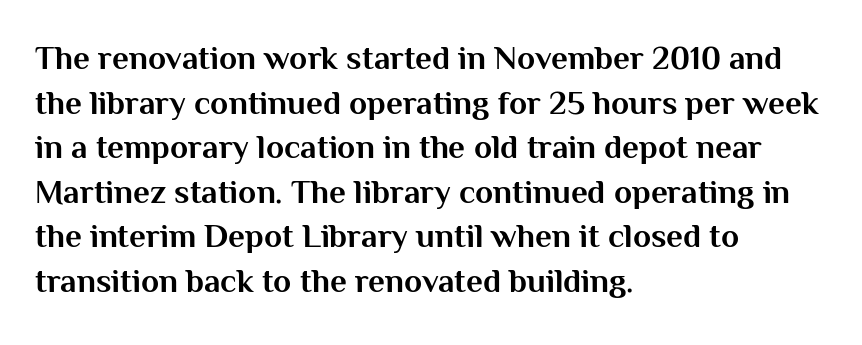
The image shows 33 px bold sans-serif type, upright; set left-aligned, normal line spacing (1.35x), normal letter spacing, not underlined; medium stroke contrast and a medium x-height.
